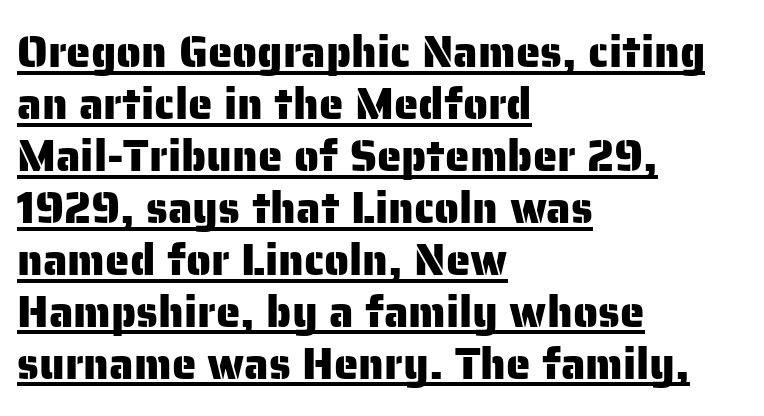
The characters display no serif detailing; their extremities are plain. Line beginnings align vertically; line endings do not. Quick note: underline on. Characters follow at the spacing the type designer built in. The letters advance in unequal steps, a hallmark of proportional type. Does the lettering tilt? It doesn't — this is upright.
